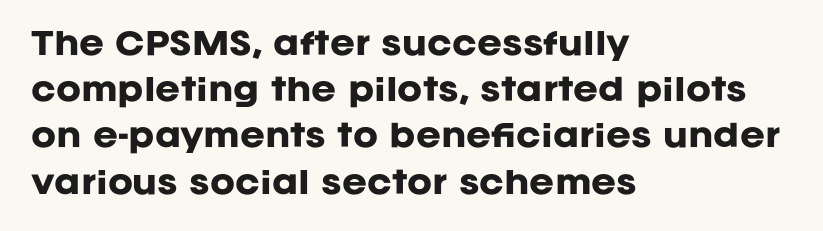
Q: Is the text bold? A: Yes.
Q: Is the text italic (slanted)? A: No, it is upright.
Q: Is the typeface a serif or a sans-serif typeface? A: Sans-serif.
Q: Is the text underlined? A: No.
Q: How is the paragraph aligned? A: Left-aligned.
Q: Is the spacing between letters normal or unusually wide? A: Normal.
Q: Is the spacing between lines tight, normal or loose? A: Normal.
Q: Width (condensed, normal, or wide)? A: Normal.
Q: Stroke contrast? A: Low.
Q: x-height? A: Large.
Q: Monospaced? A: No.
